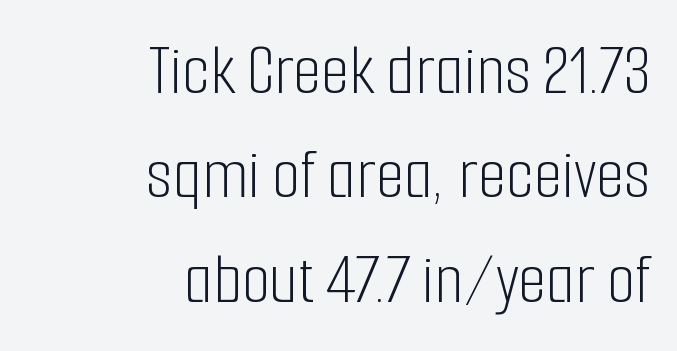
Words appear dense and cohesive because spacing is normal. A typesetter would call this leading conventional body-copy spacing. You could not count columns in this text — the font is proportionally spaced. This is roman type, the default non-slanted kind. Stem width sits at or under what a default text font uses. The rendering anchors every line to the right-hand side.
